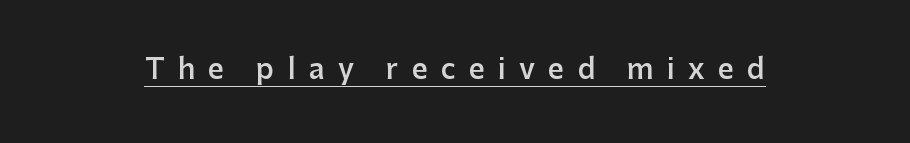
The image shows 28 px semibold sans-serif type, upright; set unusually wide letter spacing (+0.47 em), underlined; low stroke contrast and a medium x-height.
